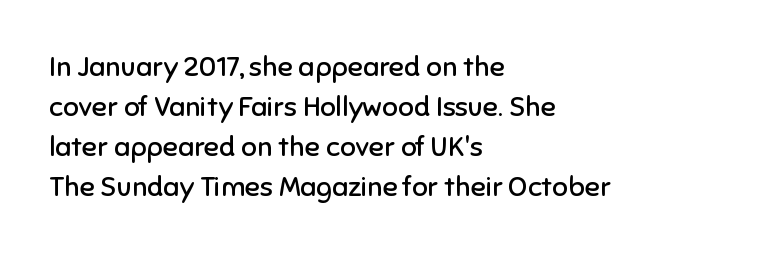
{"serif": "no", "italic": "no", "bold": "no", "weight": "regular", "width": "normal", "stroke_contrast": "low", "x_height": "medium", "monospaced": "no", "underline": "no", "align": "left", "line_spacing": "normal", "line_spacing_ratio": 1.43, "letter_spacing": "normal", "letter_spacing_em": 0.0, "glyph_px": 28}
